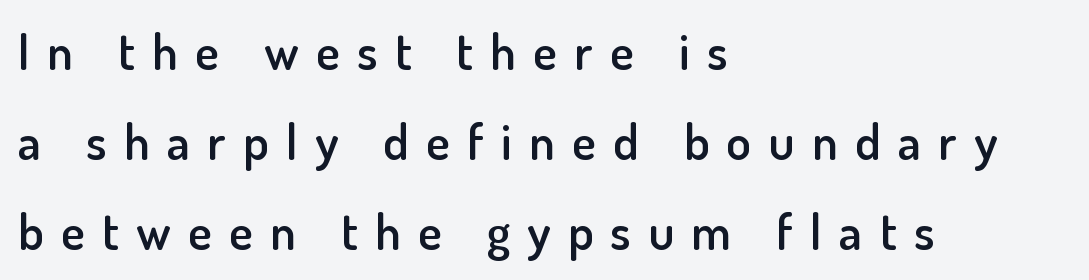
The image shows 50 px semibold sans-serif type, upright; set left-aligned, line spacing 1.8x, unusually wide letter spacing (+0.35 em), not underlined; low stroke contrast and a small x-height.
